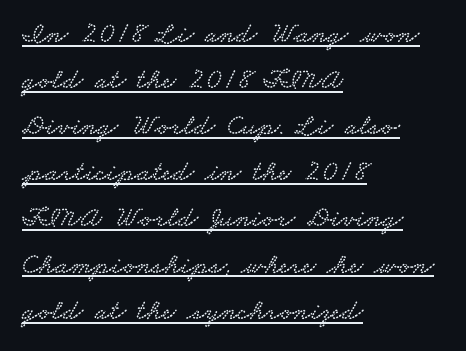
{"serif": "yes", "width": "wide", "stroke_contrast": "low", "x_height": "small", "monospaced": "no", "underline": "yes", "align": "left", "line_spacing": "normal", "line_spacing_ratio": 1.59, "letter_spacing": "normal", "letter_spacing_em": 0.0, "glyph_px": 29}
